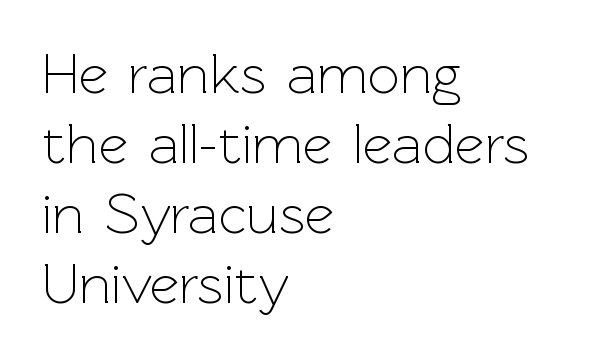
Q: Is the text bold? A: No.
Q: Is the text italic (slanted)? A: No, it is upright.
Q: Is the typeface a serif or a sans-serif typeface? A: Sans-serif.
Q: Is the text underlined? A: No.
Q: How is the paragraph aligned? A: Left-aligned.
Q: Is the spacing between letters normal or unusually wide? A: Normal.
Q: Width (condensed, normal, or wide)? A: Normal.
Q: x-height? A: Medium.
Q: Monospaced? A: No.
